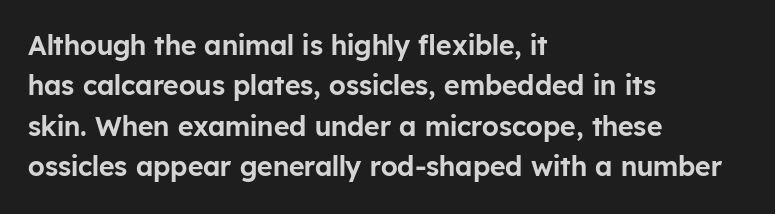
The image shows 27 px text type, upright; set left-aligned, normal line spacing (1.5x), normal letter spacing, not underlined.
